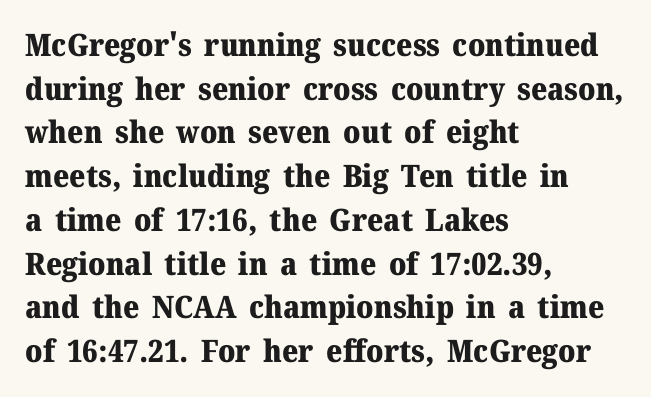
Q: Is the text bold? A: Yes.
Q: Is the text italic (slanted)? A: No, it is upright.
Q: Is the typeface a serif or a sans-serif typeface? A: Serif.
Q: Is the text underlined? A: No.
Q: How is the paragraph aligned? A: Left-aligned.
Q: Is the spacing between letters normal or unusually wide? A: Normal.
Q: Is the spacing between lines tight, normal or loose? A: Normal.
Q: Width (condensed, normal, or wide)? A: Normal.
Q: Stroke contrast? A: Medium.
Q: x-height? A: Medium.
Q: Monospaced? A: No.
